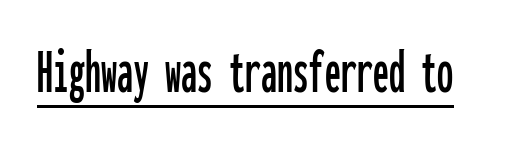
The image shows 64 px condensed sans-serif type, upright, monospaced; set normal letter spacing, underlined; low stroke contrast and a medium x-height.
